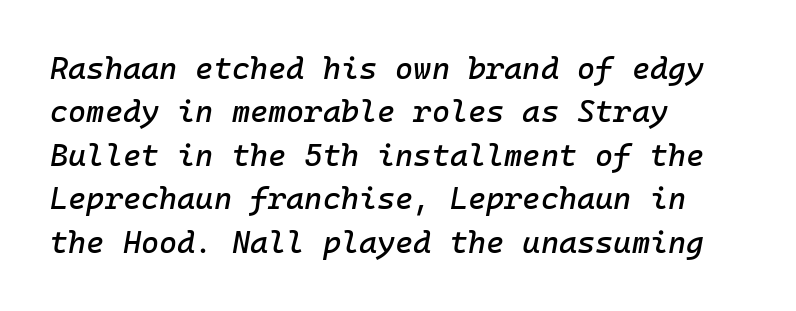
The image shows 31 px text type, italic (leaning right), monospaced; set left-aligned, normal line spacing (1.4x), normal letter spacing, not underlined; low stroke contrast and a medium x-height.
